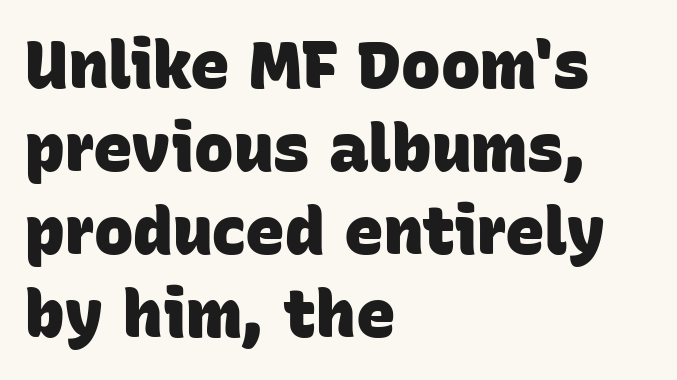
{"serif": "no", "bold": "yes", "weight": "heavy", "width": "normal", "stroke_contrast": "low", "x_height": "large", "monospaced": "no", "underline": "no", "align": "left", "line_spacing": "normal", "line_spacing_ratio": 1.26, "letter_spacing": "normal", "letter_spacing_em": 0.0, "glyph_px": 66}
